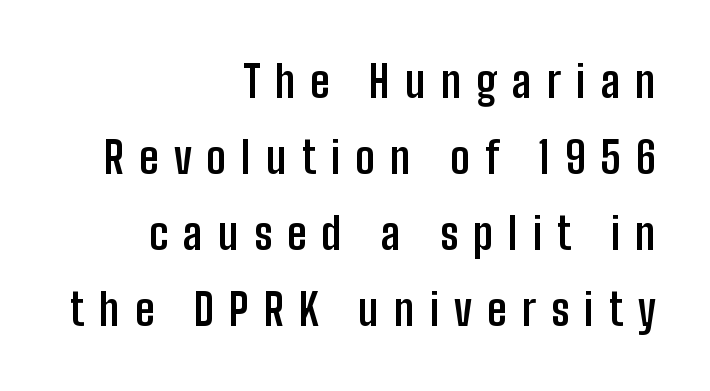
Letterform terminals end flat and unadorned throughout the passage. Think of a printed novel: that variable character pitch is what you see here. No italicization has been applied; the sample stays upright. The rag falls on the left side of this text block.
